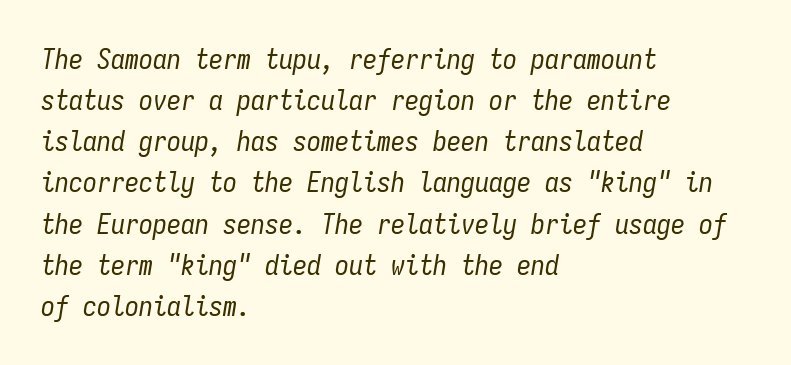
{"italic": "yes", "lean": "right", "slant_degrees": 9, "bold": "no", "weight": "regular", "width": "condensed", "stroke_contrast": "low", "x_height": "medium", "monospaced": "yes", "underline": "no", "align": "left", "line_spacing": "normal", "line_spacing_ratio": 1.47, "letter_spacing": "normal", "letter_spacing_em": 0.0, "glyph_px": 28}
